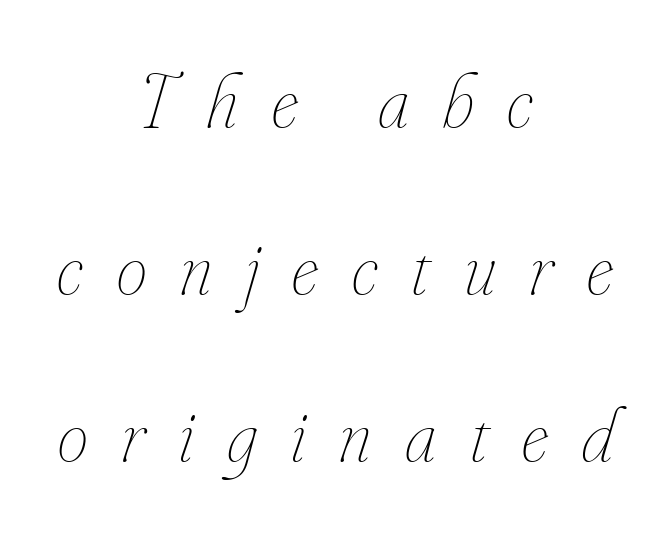
{"italic": "yes", "lean": "right", "slant_degrees": 16, "bold": "no", "weight": "thin", "width": "condensed", "stroke_contrast": "low", "x_height": "small", "monospaced": "no", "underline": "no", "align": "center", "line_spacing": "loose", "line_spacing_ratio": 2.17, "letter_spacing": "wide", "letter_spacing_em": 0.44, "glyph_px": 77}
